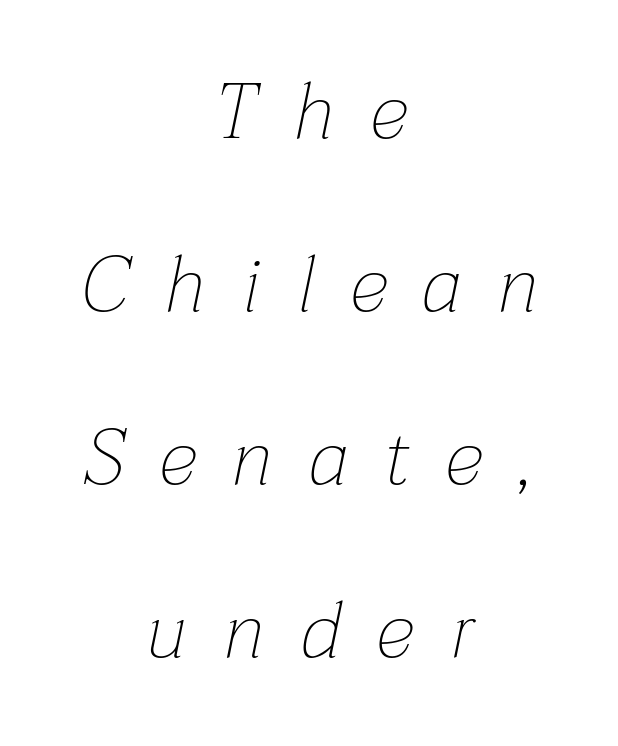
Q: Is the text bold? A: No.
Q: Is the text italic (slanted)? A: Yes, it leans right by about 12 degrees.
Q: Is the text underlined? A: No.
Q: How is the paragraph aligned? A: Centered.
Q: Is the spacing between letters normal or unusually wide? A: Unusually wide.
Q: Is the spacing between lines tight, normal or loose? A: Loose.
Q: Width (condensed, normal, or wide)? A: Normal.
Q: Stroke contrast? A: Low.
Q: x-height? A: Medium.
Q: Monospaced? A: No.
